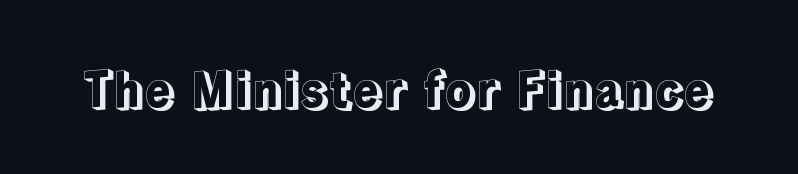
Q: Is the text italic (slanted)? A: No, it is upright.
Q: Is the text underlined? A: No.
Q: Is the spacing between letters normal or unusually wide? A: Normal.
Q: Width (condensed, normal, or wide)? A: Normal.
Q: x-height? A: Medium.
Q: Monospaced? A: No.
